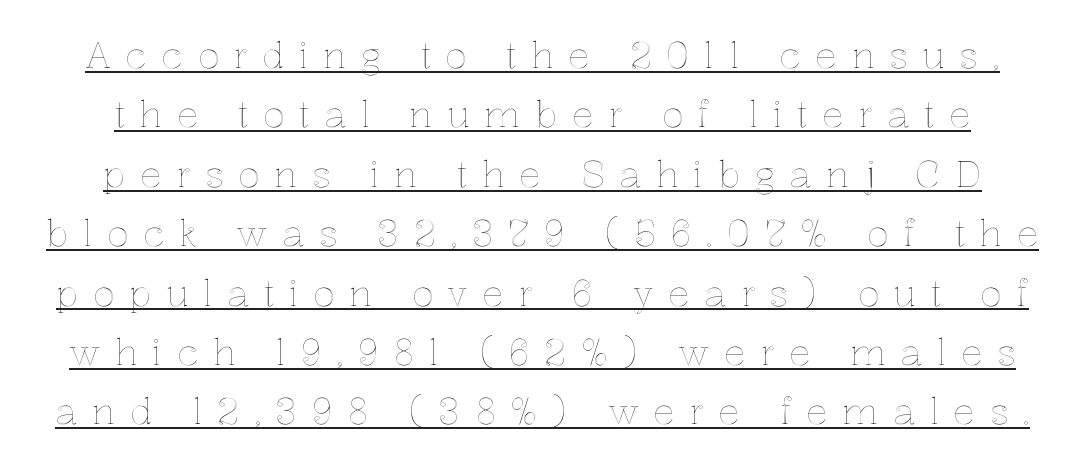
{"italic": "no", "width": "normal", "x_height": "medium", "monospaced": "no", "underline": "yes", "line_spacing": "normal", "line_spacing_ratio": 1.65, "letter_spacing": "wide", "letter_spacing_em": 0.4, "glyph_px": 36}
